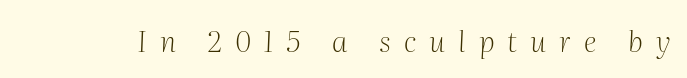
Q: Is the text bold? A: No.
Q: Is the text italic (slanted)? A: Yes, it leans right by about 2 degrees.
Q: Is the typeface a serif or a sans-serif typeface? A: Serif.
Q: Is the text underlined? A: No.
Q: Is the spacing between letters normal or unusually wide? A: Unusually wide.
Q: Width (condensed, normal, or wide)? A: Normal.
Q: Stroke contrast? A: Medium.
Q: x-height? A: Medium.
Q: Monospaced? A: No.
